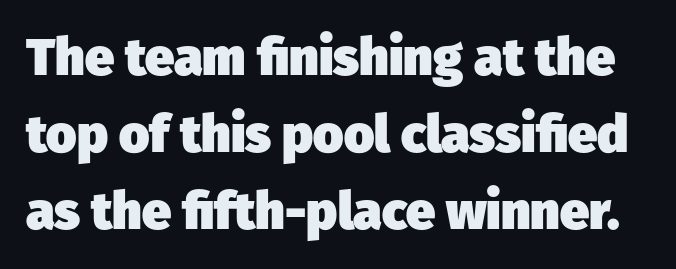
The image shows 52 px heavy sans-serif type; set normal line spacing (1.48x), normal letter spacing, not underlined; low stroke contrast and a medium x-height.
